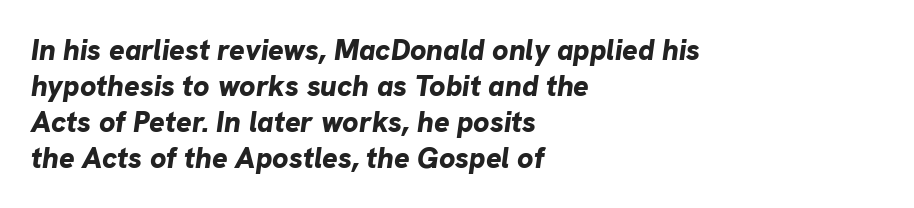
{"italic": "yes", "lean": "right", "slant_degrees": 8, "bold": "yes", "weight": "bold", "width": "normal", "stroke_contrast": "low", "x_height": "medium", "monospaced": "no", "underline": "no", "align": "left", "line_spacing_ratio": 1.24, "letter_spacing": "normal", "letter_spacing_em": 0.0, "glyph_px": 29}
